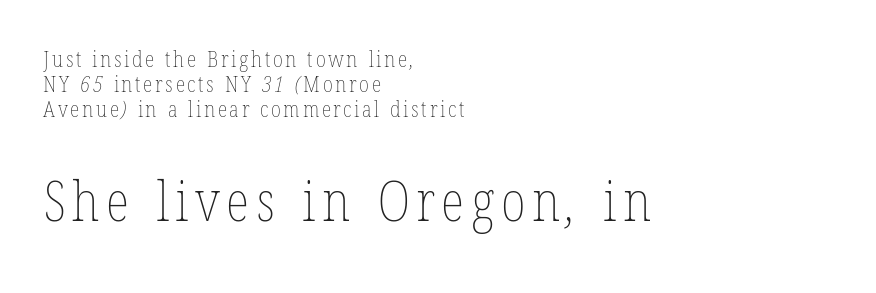
Weight: not bold — regular or lighter. Anything drawn beneath the words? Only blank space. A student would notice the bottom passage is typeset larger than what precedes it. Leading is clearly below the norm, producing a dense column.
